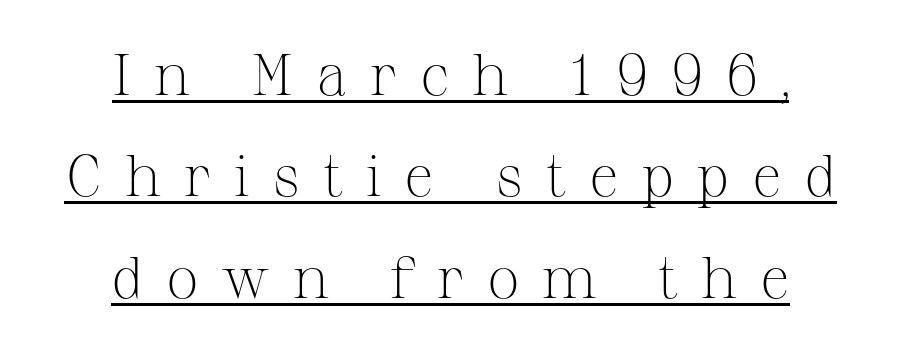
The paragraph has two soft edges and a firm central axis. A typesetter would mark this as roman, not italic. Here the designer chose a conventional face with non-uniform glyph widths. The strokes carry an ordinary text weight at most. Every word sits above its own underline. The typeface chosen for these lines features serifs.
